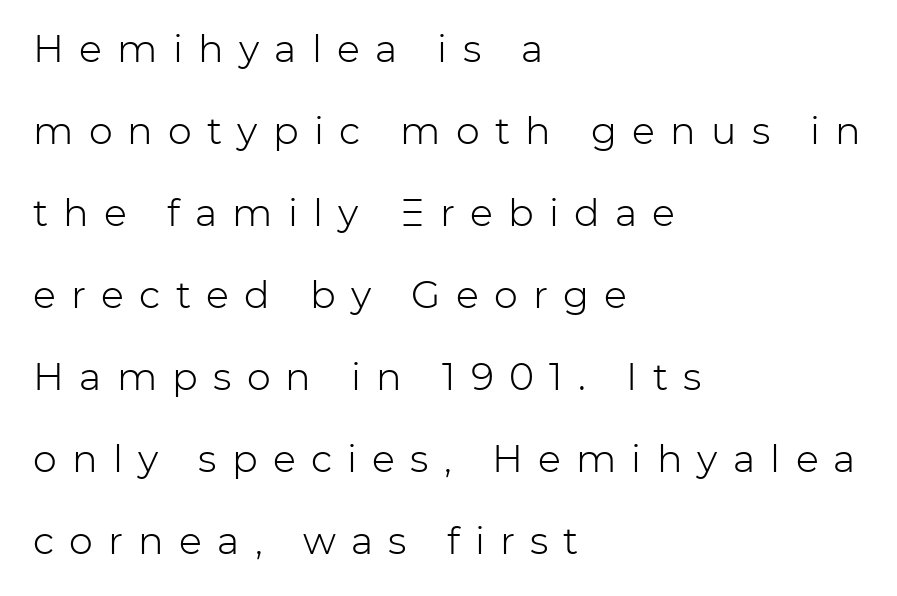
Q: Is the text bold? A: No.
Q: Is the text italic (slanted)? A: No, it is upright.
Q: Is the typeface a serif or a sans-serif typeface? A: Sans-serif.
Q: Is the text underlined? A: No.
Q: How is the paragraph aligned? A: Left-aligned.
Q: Is the spacing between letters normal or unusually wide? A: Unusually wide.
Q: Is the spacing between lines tight, normal or loose? A: Loose.
Q: Width (condensed, normal, or wide)? A: Normal.
Q: Stroke contrast? A: Low.
Q: x-height? A: Medium.
Q: Monospaced? A: No.
